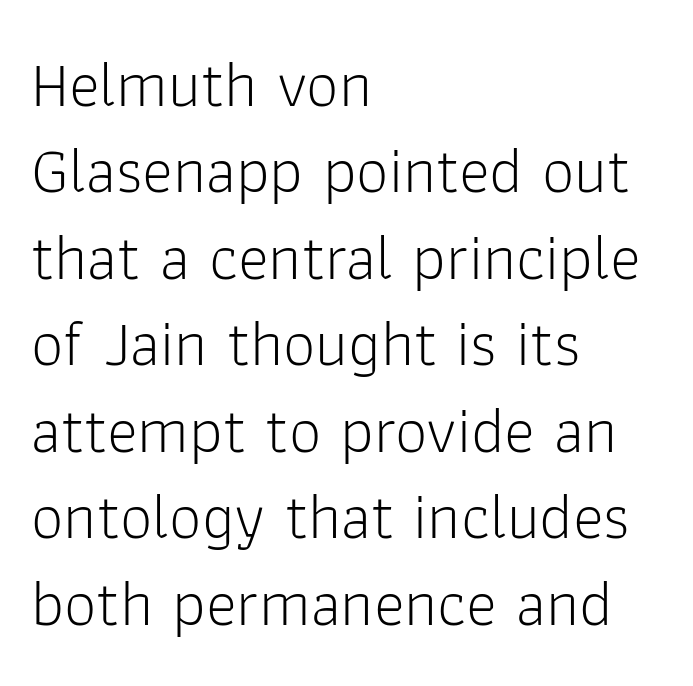
A typesetter would call this proportional, since set widths differ per character. The line-height multiplier appears to be the usual default. Typeset ragged right — the left edge is the straight one. The letters look calm and open, with moderate or lighter stems.
